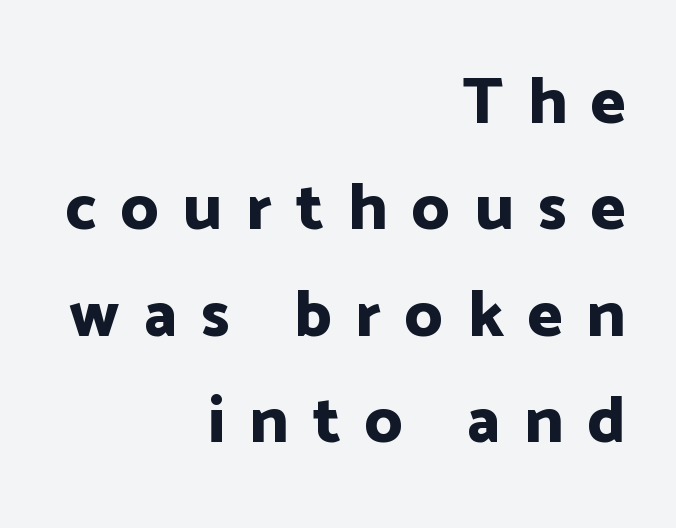
The font is running at its bold setting. The ragged edge is on the left, which tells us the setting is flush right. These lines are composed in type without serifs. Spacing between characters has been opened up far beyond the box default. Descenders hang freely into open space. The block of text has a typical density, with ordinary space between rows.
